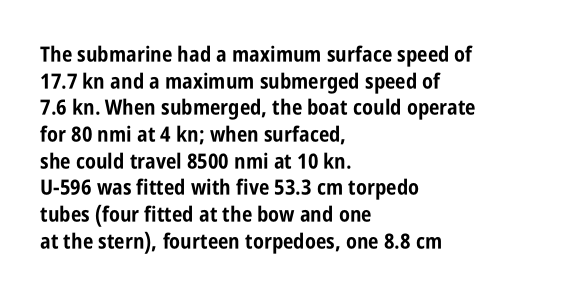
Honestly, the row spacing looks completely unremarkable. Posture: upright roman. Plenty of ink on the page — the face is bold. Typeset ragged right — the left edge is the straight one.
